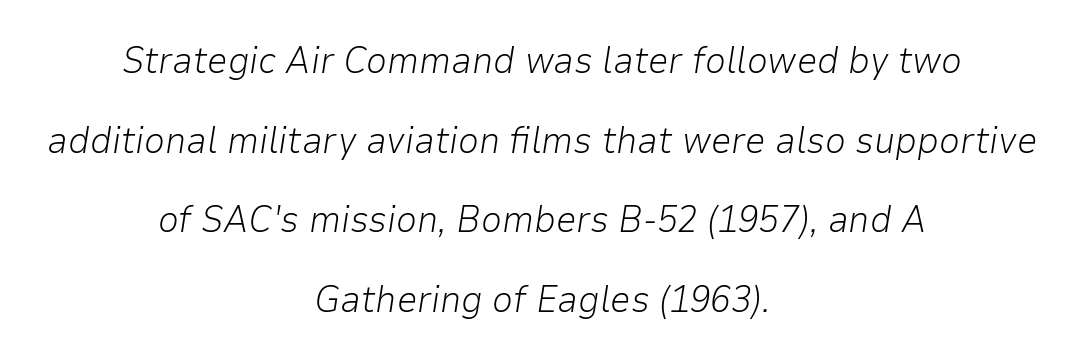
{"italic": "yes", "lean": "right", "slant_degrees": 9, "bold": "no", "weight": "light", "width": "normal", "stroke_contrast": "low", "x_height": "medium", "monospaced": "no", "underline": "no", "align": "center", "line_spacing": "loose", "line_spacing_ratio": 2.15, "letter_spacing": "normal", "letter_spacing_em": 0.0, "glyph_px": 37}
